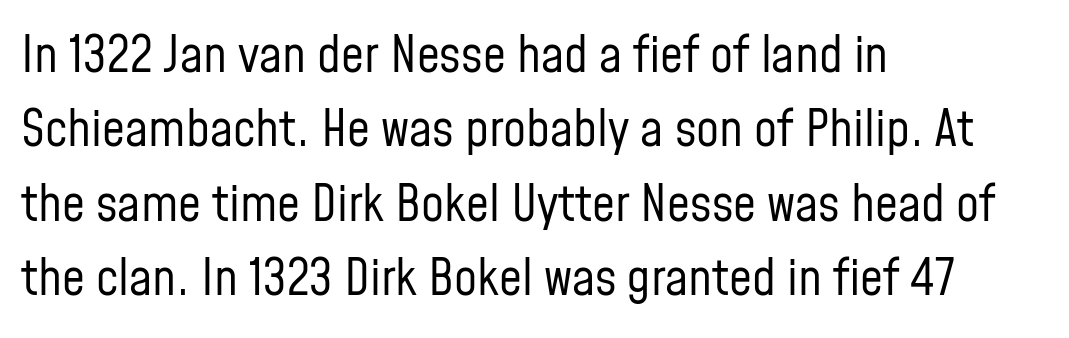
Q: Is the text bold? A: No.
Q: Is the text italic (slanted)? A: No, it is upright.
Q: Is the typeface a serif or a sans-serif typeface? A: Sans-serif.
Q: Is the text underlined? A: No.
Q: How is the paragraph aligned? A: Left-aligned.
Q: Is the spacing between letters normal or unusually wide? A: Normal.
Q: Is the spacing between lines tight, normal or loose? A: Normal.
Q: Width (condensed, normal, or wide)? A: Condensed.
Q: Stroke contrast? A: Low.
Q: x-height? A: Medium.
Q: Monospaced? A: No.
